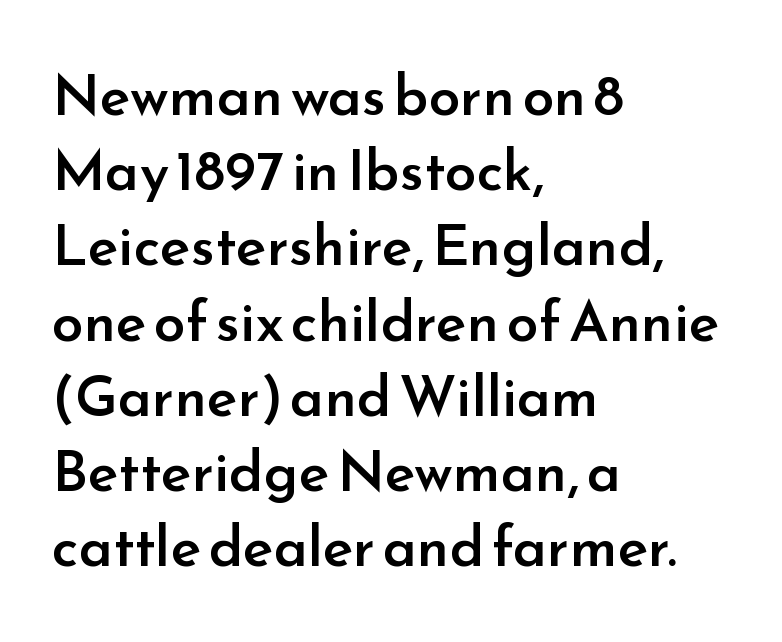
The image shows 57 px semibold sans-serif type, upright; set left-aligned, normal line spacing (1.32x), normal letter spacing, not underlined; low stroke contrast and a small x-height.
